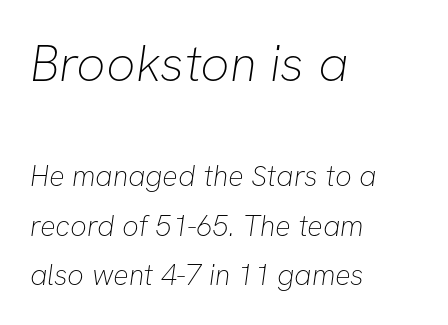
The image shows 51 px thin sans-serif type; set left-aligned, normal line spacing (1.7x), normal letter spacing, not underlined; the first (top) block is 1.76x larger; low stroke contrast and a medium x-height.
